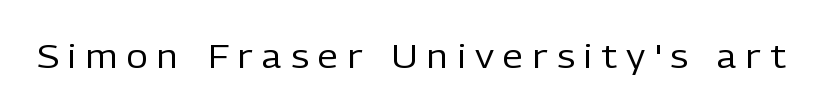
The image shows 33 px regular-weight sans-serif type, upright; set unusually wide letter spacing (+0.29 em), not underlined; low stroke contrast and a medium x-height.
